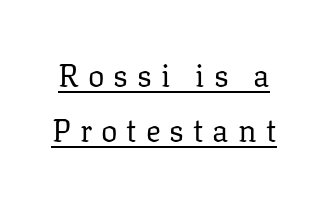
Q: Is the text bold? A: No.
Q: Is the text italic (slanted)? A: No, it is upright.
Q: Is the typeface a serif or a sans-serif typeface? A: Serif.
Q: Is the text underlined? A: Yes.
Q: Is the spacing between letters normal or unusually wide? A: Unusually wide.
Q: Width (condensed, normal, or wide)? A: Normal.
Q: Stroke contrast? A: Low.
Q: x-height? A: Medium.
Q: Monospaced? A: No.
